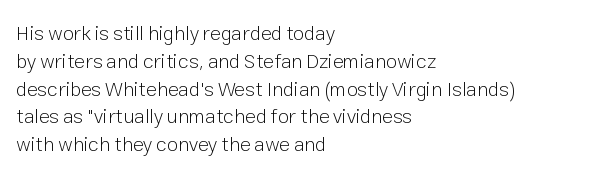
Q: Is the text bold? A: No.
Q: Is the text italic (slanted)? A: No, it is upright.
Q: Is the text underlined? A: No.
Q: How is the paragraph aligned? A: Left-aligned.
Q: Is the spacing between letters normal or unusually wide? A: Normal.
Q: Is the spacing between lines tight, normal or loose? A: Normal.
